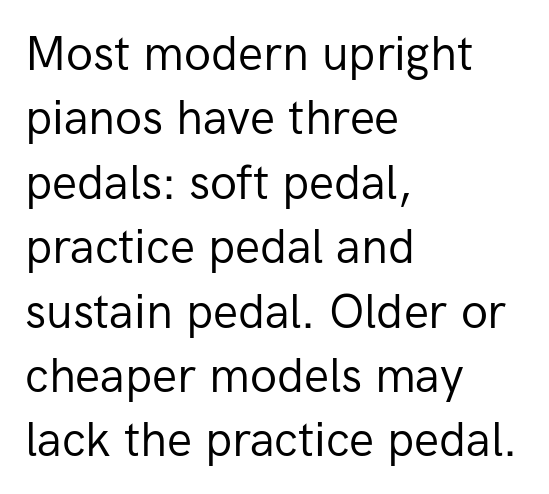
{"serif": "no", "italic": "no", "bold": "no", "weight": "regular", "width": "normal", "stroke_contrast": "low", "x_height": "medium", "monospaced": "no", "underline": "no", "align": "left", "line_spacing": "normal", "line_spacing_ratio": 1.37, "letter_spacing": "normal", "letter_spacing_em": 0.0, "glyph_px": 47}
